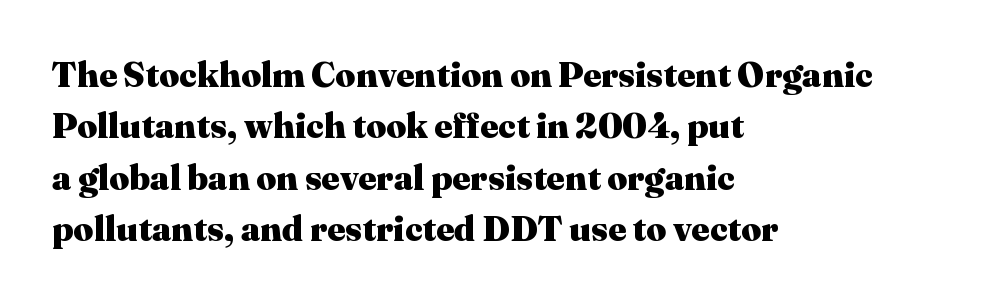
The rendering shows small feet on the letterforms — a serif design. The string is rendered with underlining switched off. Line starts are locked; line ends wander. The horizontal fit of the characters is conventional and even. Is this a fixed-width face? No — the glyphs have proportional, varying widths. Thick stems and heavy bowls — unmistakably bold.
